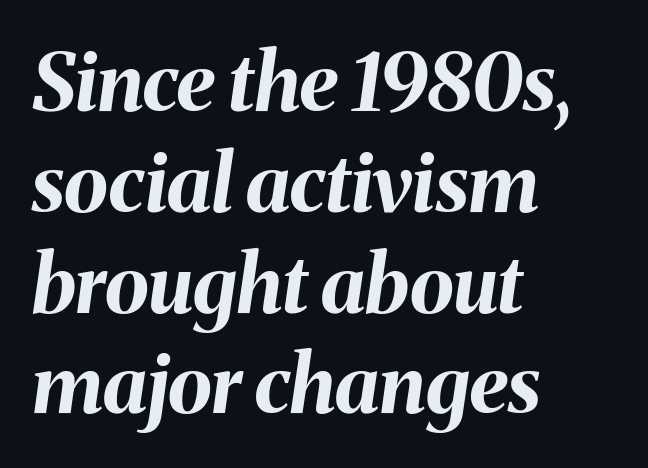
Q: Is the text bold? A: Yes.
Q: Is the text italic (slanted)? A: Yes, it leans right by about 8 degrees.
Q: Is the text underlined? A: No.
Q: How is the paragraph aligned? A: Left-aligned.
Q: Is the spacing between letters normal or unusually wide? A: Normal.
Q: Is the spacing between lines tight, normal or loose? A: Normal.
Q: Width (condensed, normal, or wide)? A: Normal.
Q: Stroke contrast? A: Medium.
Q: x-height? A: Medium.
Q: Monospaced? A: No.
